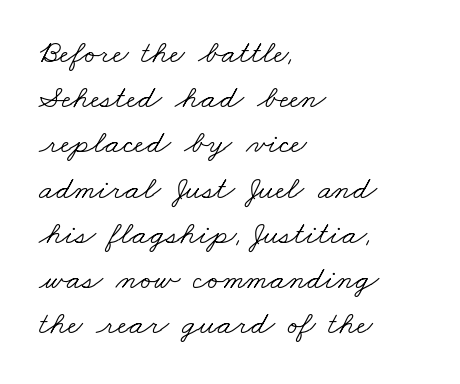
Q: Is the text bold? A: No.
Q: Is the typeface a serif or a sans-serif typeface? A: Serif.
Q: Is the text underlined? A: No.
Q: How is the paragraph aligned? A: Left-aligned.
Q: Is the spacing between letters normal or unusually wide? A: Normal.
Q: Is the spacing between lines tight, normal or loose? A: Normal.
Q: Width (condensed, normal, or wide)? A: Wide.
Q: Stroke contrast? A: Low.
Q: x-height? A: Small.
Q: Monospaced? A: No.
